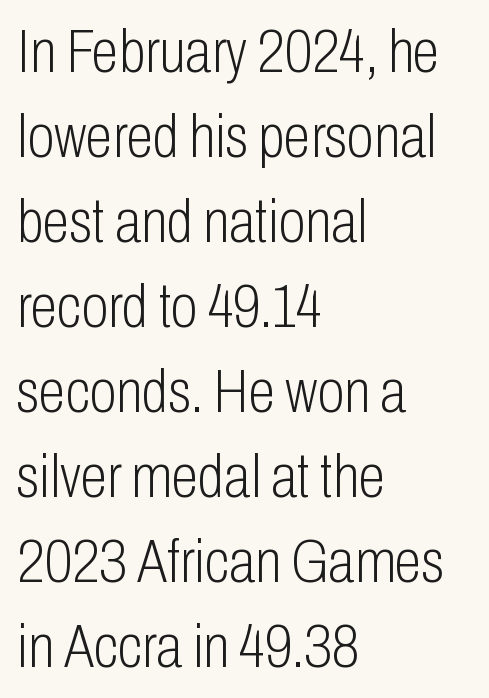
{"serif": "no", "italic": "no", "bold": "no", "weight": "light", "width": "condensed", "stroke_contrast": "low", "x_height": "medium", "monospaced": "no", "underline": "no", "align": "left", "line_spacing": "normal", "line_spacing_ratio": 1.37, "letter_spacing": "normal", "letter_spacing_em": 0.0, "glyph_px": 62}
